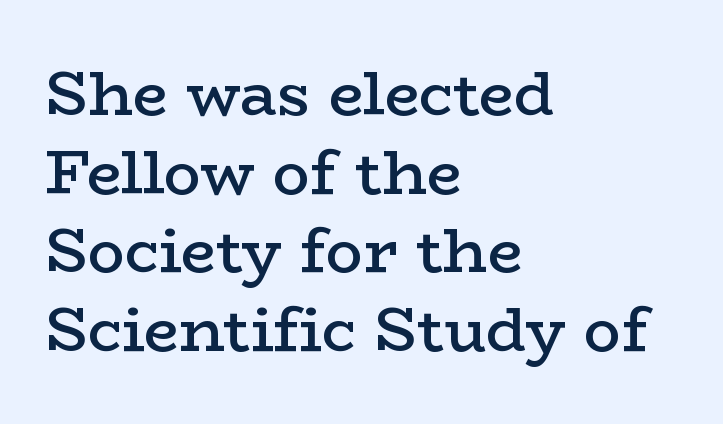
Q: Is the text bold? A: Semi-bold.
Q: Is the text italic (slanted)? A: No, it is upright.
Q: Is the typeface a serif or a sans-serif typeface? A: Serif.
Q: Is the text underlined? A: No.
Q: How is the paragraph aligned? A: Left-aligned.
Q: Is the spacing between letters normal or unusually wide? A: Normal.
Q: Is the spacing between lines tight, normal or loose? A: Normal.
Q: Width (condensed, normal, or wide)? A: Wide.
Q: Stroke contrast? A: Low.
Q: x-height? A: Medium.
Q: Monospaced? A: No.
